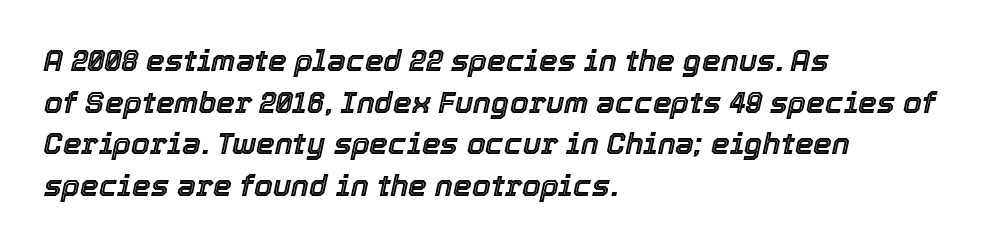
Interline gaps are of average width in this sample. The letterforms sit shoulder to shoulder at normal distance. Quick note: underline off. If you drew a ruler down the left edge, every line would touch it.
